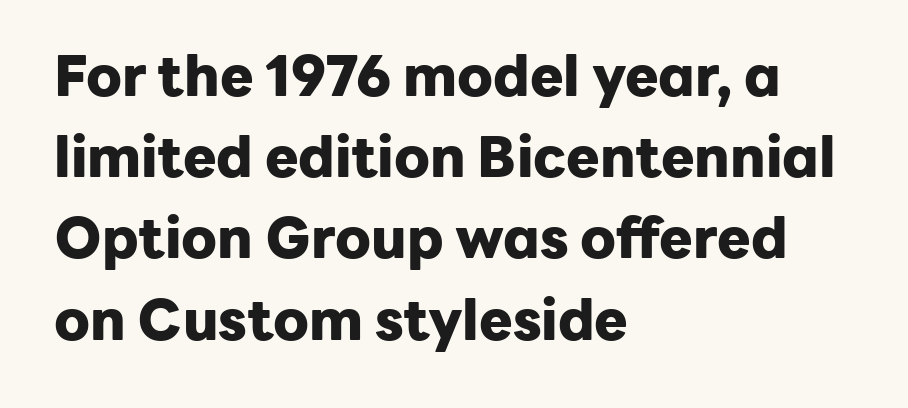
This sample is left-justified, so line endings fall wherever the words run out. Normally led — the rows are evenly, conventionally spaced. Each glyph is drawn with heavy, bold strokes. The font's upright variant was chosen for this text.
